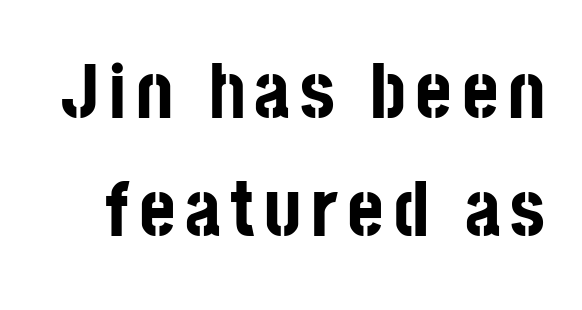
The image shows 78 px bold, condensed sans-serif type, upright; set normal line spacing (1.51x), not underlined; low stroke contrast and a large x-height.
